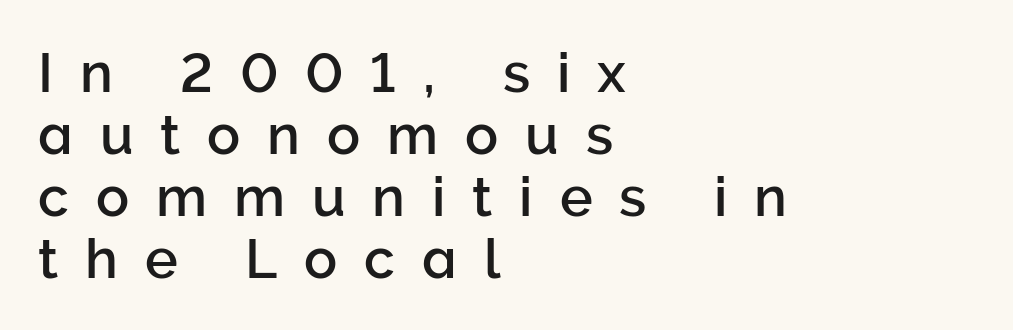
Substantial extra tracking has been applied to these lines. Posture: vertical. Casual observation: everything's shoved over to the left. Students, observe: this is what under-led, compact text looks like. The letters advance in unequal steps, a hallmark of proportional type. Underlining? Definitely not there.
